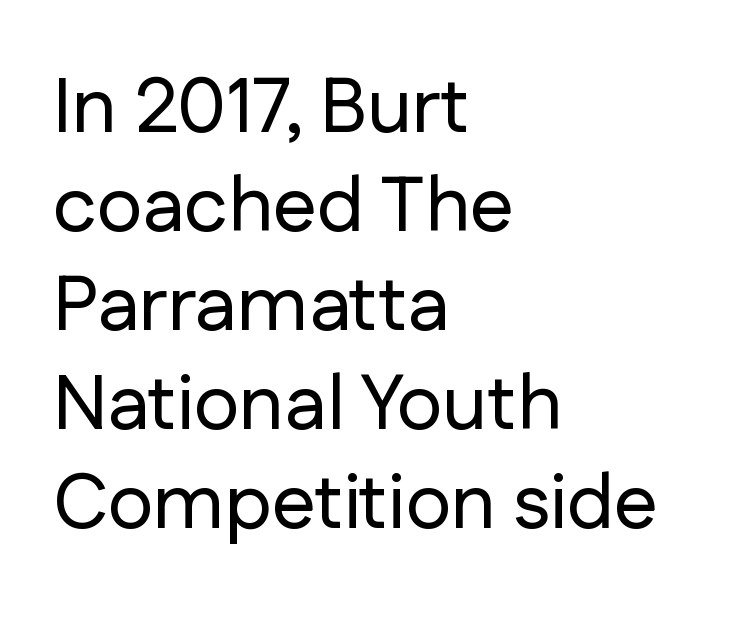
Q: Is the text italic (slanted)? A: No, it is upright.
Q: Is the typeface a serif or a sans-serif typeface? A: Sans-serif.
Q: Is the text underlined? A: No.
Q: How is the paragraph aligned? A: Left-aligned.
Q: Is the spacing between letters normal or unusually wide? A: Normal.
Q: Is the spacing between lines tight, normal or loose? A: Normal.
Q: Width (condensed, normal, or wide)? A: Normal.
Q: Stroke contrast? A: Low.
Q: x-height? A: Medium.
Q: Monospaced? A: No.
